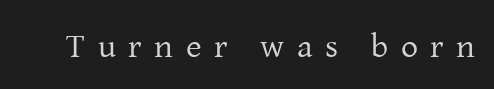
Q: Is the text bold? A: No.
Q: Is the text italic (slanted)? A: No, it is upright.
Q: Is the typeface a serif or a sans-serif typeface? A: Serif.
Q: Is the text underlined? A: No.
Q: Is the spacing between letters normal or unusually wide? A: Unusually wide.
Q: Width (condensed, normal, or wide)? A: Normal.
Q: Stroke contrast? A: Low.
Q: x-height? A: Medium.
Q: Monospaced? A: No.
